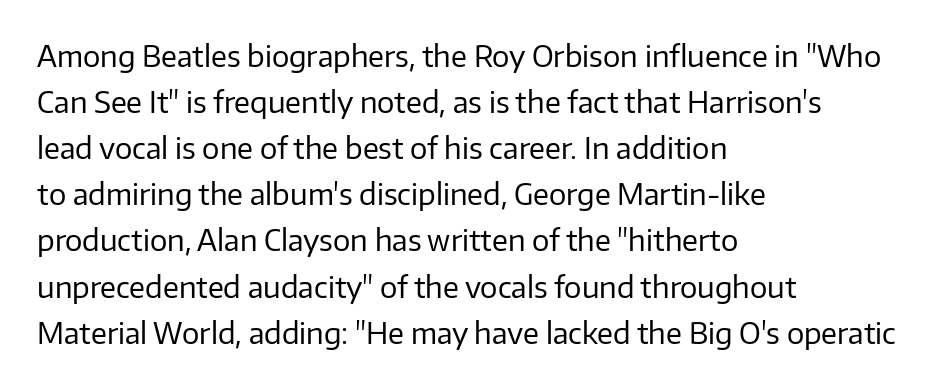
The image shows 29 px regular-weight sans-serif type, upright; set left-aligned, normal line spacing (1.59x), normal letter spacing, not underlined; low stroke contrast and a medium x-height.
